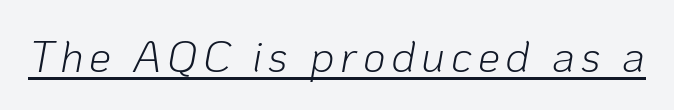
Q: Is the text bold? A: No.
Q: Is the text italic (slanted)? A: Yes, it leans right by about 10 degrees.
Q: Is the text underlined? A: Yes.
Q: Width (condensed, normal, or wide)? A: Normal.
Q: Stroke contrast? A: Low.
Q: x-height? A: Medium.
Q: Monospaced? A: No.
